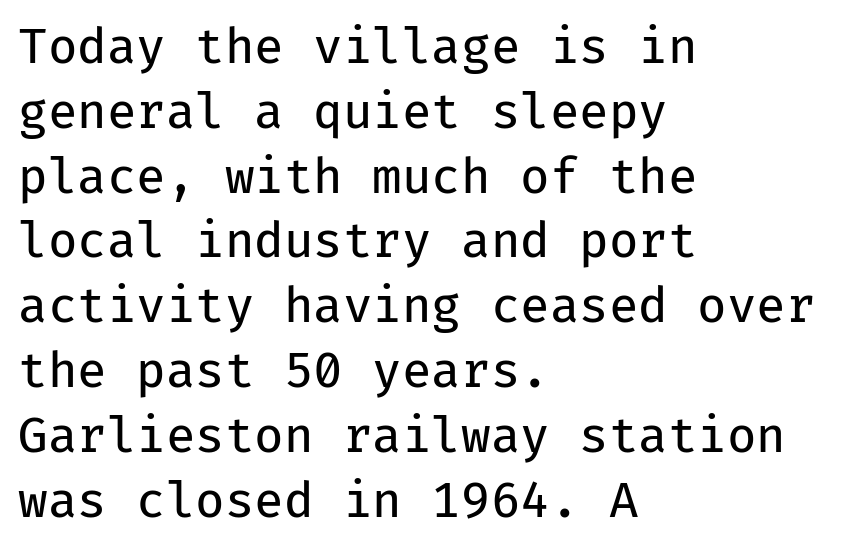
The area under the type is left untouched. Font category for this specimen: sans-serif. The face used here is monospaced, like something from a code editor. In terms of leading, this rendering sits right in the middle. This rendering uses left alignment, leaving the right contour irregular. Is the letter spacing exaggerated? No — it looks like the ordinary default.
